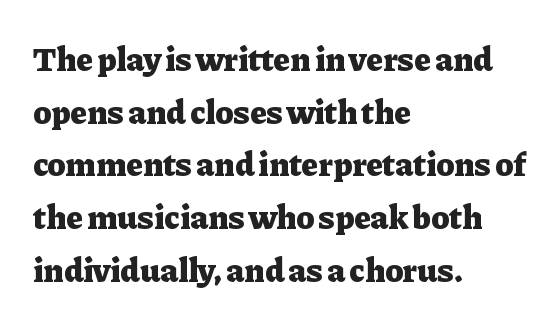
Q: Is the text bold? A: Yes.
Q: Is the text italic (slanted)? A: No, it is upright.
Q: Is the typeface a serif or a sans-serif typeface? A: Serif.
Q: Is the text underlined? A: No.
Q: How is the paragraph aligned? A: Left-aligned.
Q: Is the spacing between letters normal or unusually wide? A: Normal.
Q: Is the spacing between lines tight, normal or loose? A: Normal.
Q: Width (condensed, normal, or wide)? A: Normal.
Q: Stroke contrast? A: Low.
Q: x-height? A: Medium.
Q: Monospaced? A: No.
